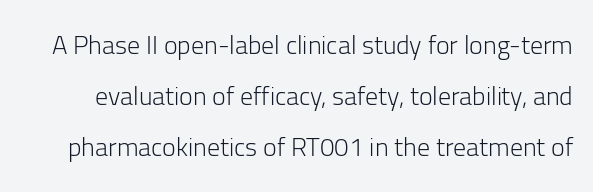
Q: Is the text bold? A: No.
Q: Is the text italic (slanted)? A: No, it is upright.
Q: Is the text underlined? A: No.
Q: Is the spacing between letters normal or unusually wide? A: Normal.
Q: Is the spacing between lines tight, normal or loose? A: Loose.
